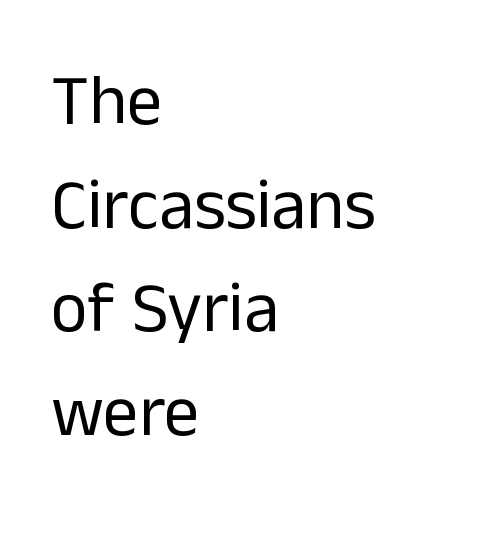
This rendering leaves character spacing at its baseline value. Posture: upright roman. Beneath every word, the page is bare. Weight: not bold — regular or lighter. Looks like regular typesetting: each glyph gets only the width it needs.
